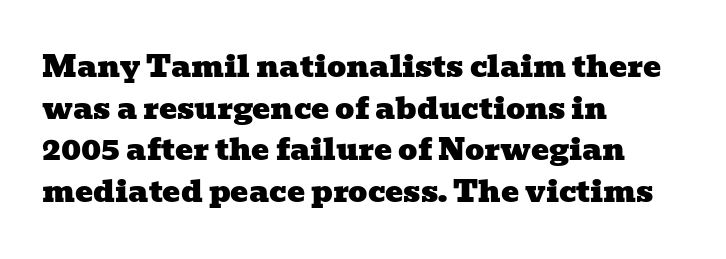
The image shows 30 px wide serif type; set left-aligned, normal line spacing (1.39x), normal letter spacing, not underlined; low stroke contrast and a medium x-height.
